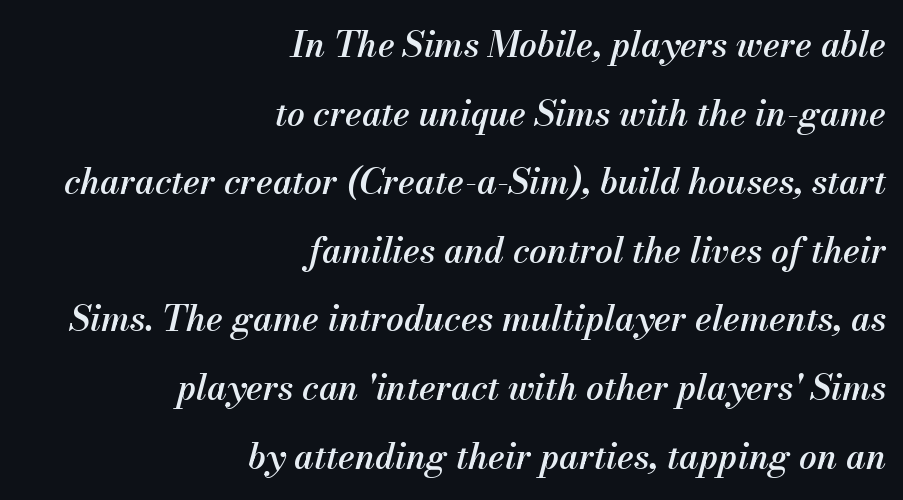
{"italic": "yes", "lean": "right", "slant_degrees": 13, "bold": "semi", "weight": "semibold", "width": "normal", "stroke_contrast": "medium", "x_height": "small", "monospaced": "no", "underline": "no", "align": "right", "line_spacing": "loose", "line_spacing_ratio": 1.96, "letter_spacing": "normal", "letter_spacing_em": 0.0, "glyph_px": 35}
